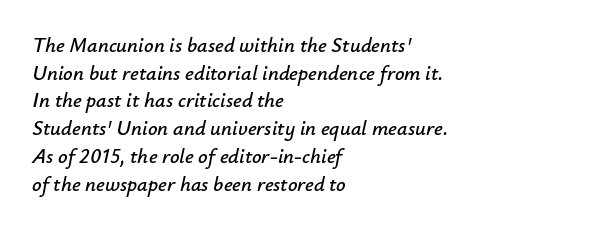
{"italic": "yes", "lean": "right", "slant_degrees": 12, "underline": "no", "align": "left", "line_spacing": "normal", "line_spacing_ratio": 1.32, "letter_spacing": "normal", "letter_spacing_em": 0.0, "glyph_px": 21}
